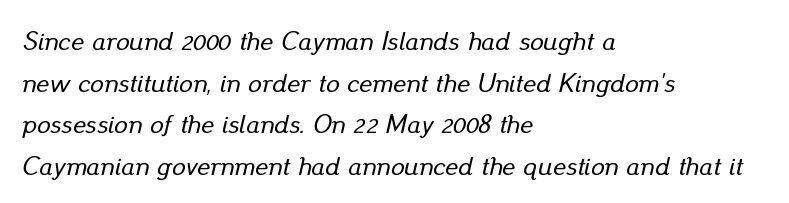
{"italic": "yes", "lean": "right", "slant_degrees": 13, "underline": "no", "align": "left", "line_spacing": "normal", "line_spacing_ratio": 1.54, "letter_spacing": "normal", "letter_spacing_em": 0.0, "glyph_px": 27}
